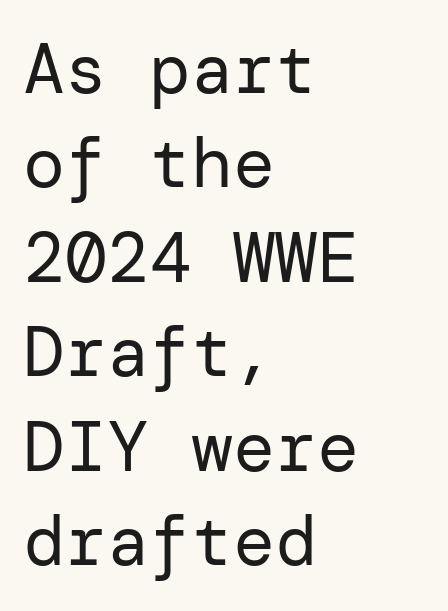
The letters stand upright; this is a roman face. Left-aligned paragraph, ragged on the right. The font family rendered here belongs to the sans-serif group. The letterforms sit shoulder to shoulder at normal distance.
